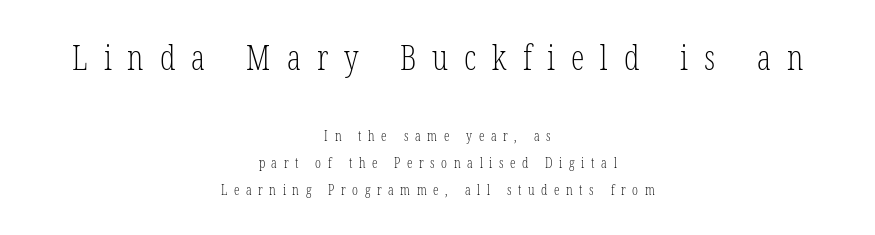
{"serif": "yes", "italic": "no", "bold": "no", "weight": "light", "width": "condensed", "stroke_contrast": "low", "x_height": "medium", "monospaced": "no", "underline": "no", "align": "center", "line_spacing": "loose", "line_spacing_ratio": 1.93, "letter_spacing": "wide", "letter_spacing_em": 0.47, "larger_block": "first", "size_ratio": 2.43, "glyph_px": 34}
